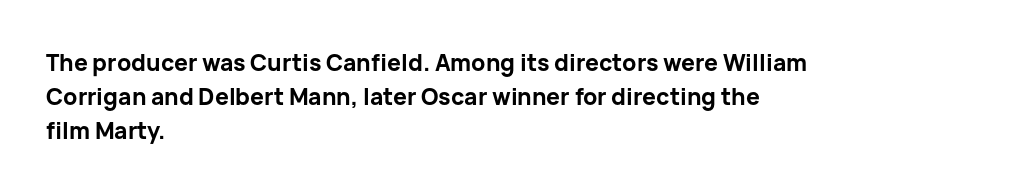
Q: Is the text bold? A: Yes.
Q: Is the text italic (slanted)? A: No, it is upright.
Q: Is the text underlined? A: No.
Q: How is the paragraph aligned? A: Left-aligned.
Q: Is the spacing between letters normal or unusually wide? A: Normal.
Q: Is the spacing between lines tight, normal or loose? A: Normal.
